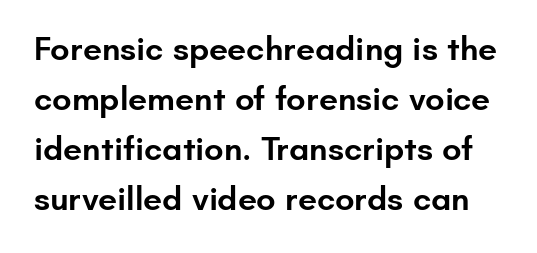
Rows of type keep a routine distance in the vertical direction. A typesetter would mark this as roman, not italic. You could not count columns in this text — the font is proportionally spaced. Spacing between characters is what you'd get straight out of the box. The letters carry no serifs — their stems end cleanly without finishing strokes. A semibold gives these letters moderate extra thickness, short of bold.
